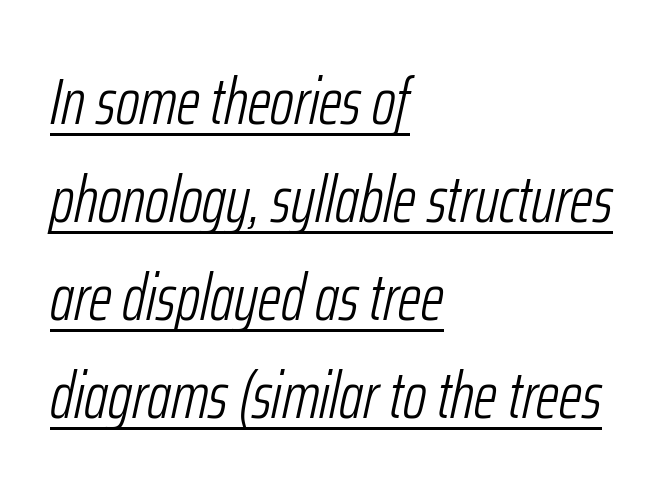
{"italic": "yes", "lean": "right", "slant_degrees": 12, "bold": "no", "weight": "light", "width": "condensed", "stroke_contrast": "low", "x_height": "medium", "monospaced": "no", "underline": "yes", "align": "left", "line_spacing": "normal", "line_spacing_ratio": 1.51, "letter_spacing": "normal", "letter_spacing_em": 0.0, "glyph_px": 65}
